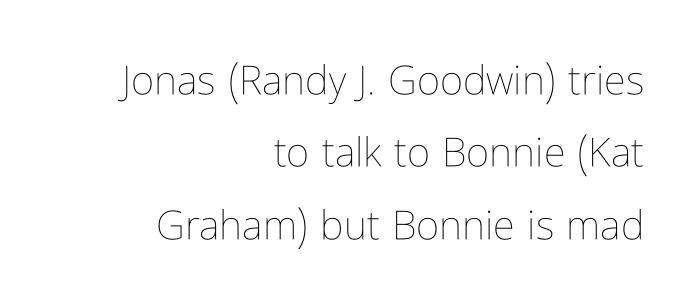
These lines are rendered in a variable-pitch font. The face looks like a standard text weight, possibly lighter. Here the glyphs are tracked normally, forming tight word shapes. Ascenders rise straight up at ninety degrees. Check under the words: just untouched page.
